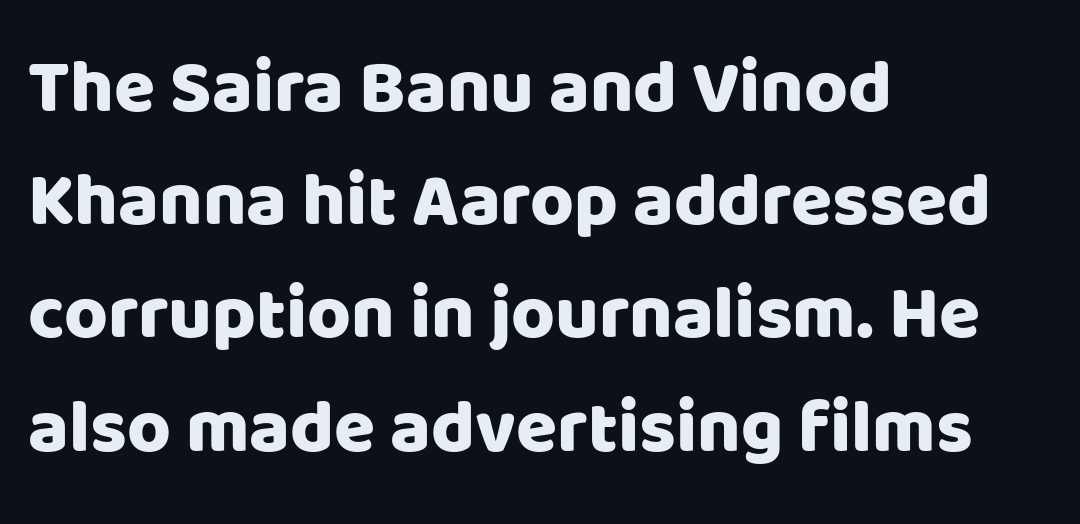
{"serif": "no", "italic": "no", "width": "normal", "stroke_contrast": "low", "x_height": "large", "monospaced": "no", "underline": "no", "align": "left", "line_spacing": "normal", "line_spacing_ratio": 1.51, "letter_spacing": "normal", "letter_spacing_em": 0.0, "glyph_px": 75}
